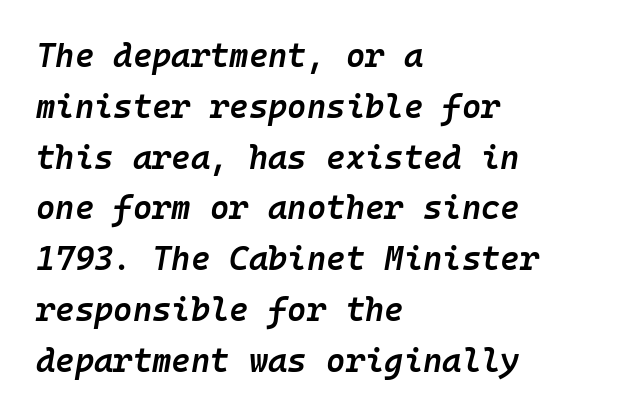
{"italic": "yes", "lean": "right", "slant_degrees": 10, "bold": "semi", "weight": "semibold", "width": "normal", "stroke_contrast": "low", "x_height": "medium", "monospaced": "yes", "underline": "no", "align": "left", "line_spacing": "normal", "line_spacing_ratio": 1.54, "letter_spacing": "normal", "letter_spacing_em": 0.0, "glyph_px": 33}
